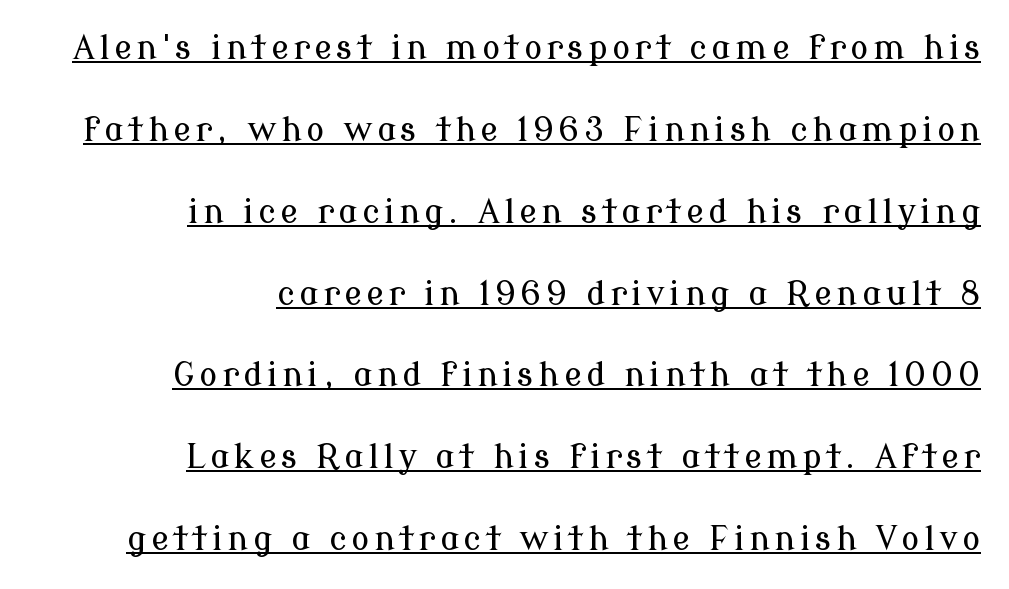
Do the characters align in a grid? No, the font is proportional. Notice how the passage keeps a crisp vertical edge on the right only. You can tell it's not italic because the verticals are truly vertical. The rendering uses the underline text-decoration. Is this a sans? No — the strokes have serifs. The rendering uses a large line-height, opening up the rows.
